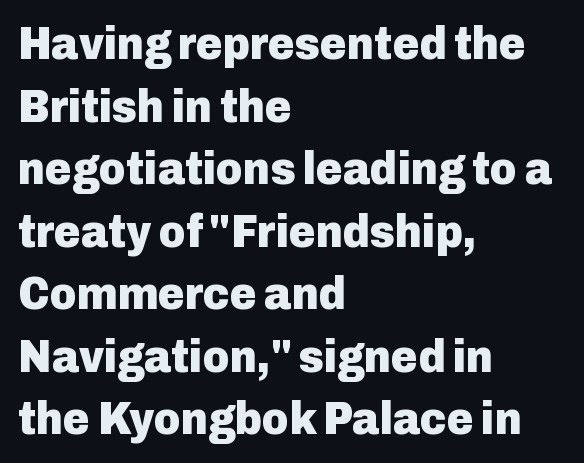
{"serif": "no", "italic": "no", "bold": "yes", "weight": "heavy", "width": "normal", "stroke_contrast": "low", "x_height": "medium", "monospaced": "no", "underline": "no", "align": "left", "line_spacing": "normal", "line_spacing_ratio": 1.36, "letter_spacing": "normal", "letter_spacing_em": 0.0, "glyph_px": 46}
